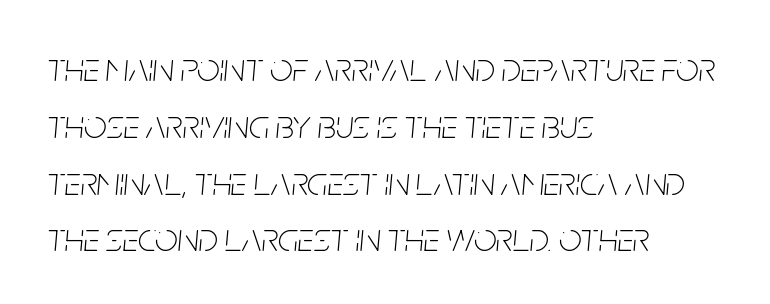
Q: Is the text bold? A: No.
Q: Is the text italic (slanted)? A: Yes, it leans right by about 5 degrees.
Q: Is the text underlined? A: No.
Q: How is the paragraph aligned? A: Left-aligned.
Q: Is the spacing between letters normal or unusually wide? A: Normal.
Q: Is the spacing between lines tight, normal or loose? A: Normal.
Q: Width (condensed, normal, or wide)? A: Condensed.
Q: Stroke contrast? A: Low.
Q: x-height? A: Large.
Q: Monospaced? A: No.
